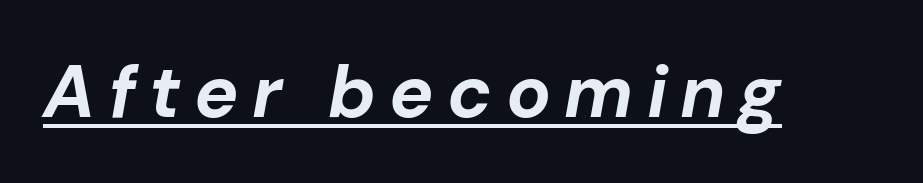
Q: Is the text bold? A: Yes.
Q: Is the text italic (slanted)? A: Yes, it leans right by about 10 degrees.
Q: Is the text underlined? A: Yes.
Q: Width (condensed, normal, or wide)? A: Normal.
Q: Stroke contrast? A: Low.
Q: x-height? A: Medium.
Q: Monospaced? A: No.
